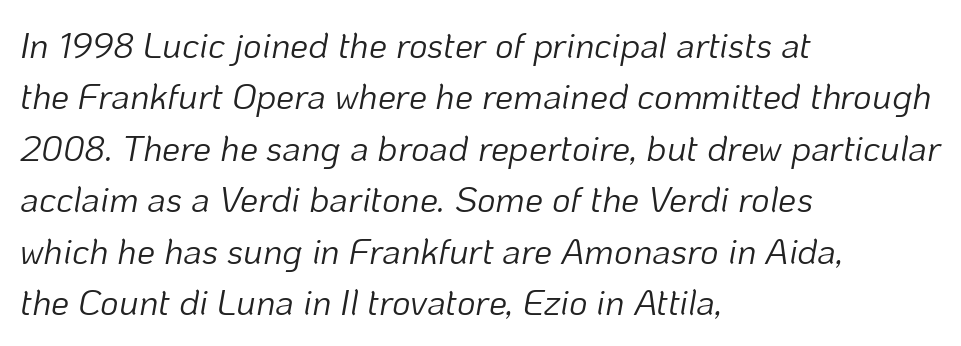
The image shows 36 px light type, italic (leaning right); set left-aligned, normal line spacing (1.43x), normal letter spacing, not underlined; low stroke contrast and a medium x-height.
